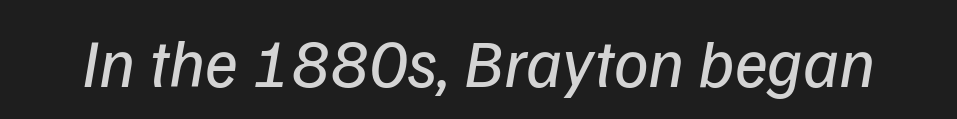
Does extra space separate the letters? No, they use regular spacing. Italic? Definitely — the glyphs are oblique. Type without underlining. Each stroke keeps to a modest, everyday thickness or less. Varying glyph widths throughout — classic text-font behaviour.
